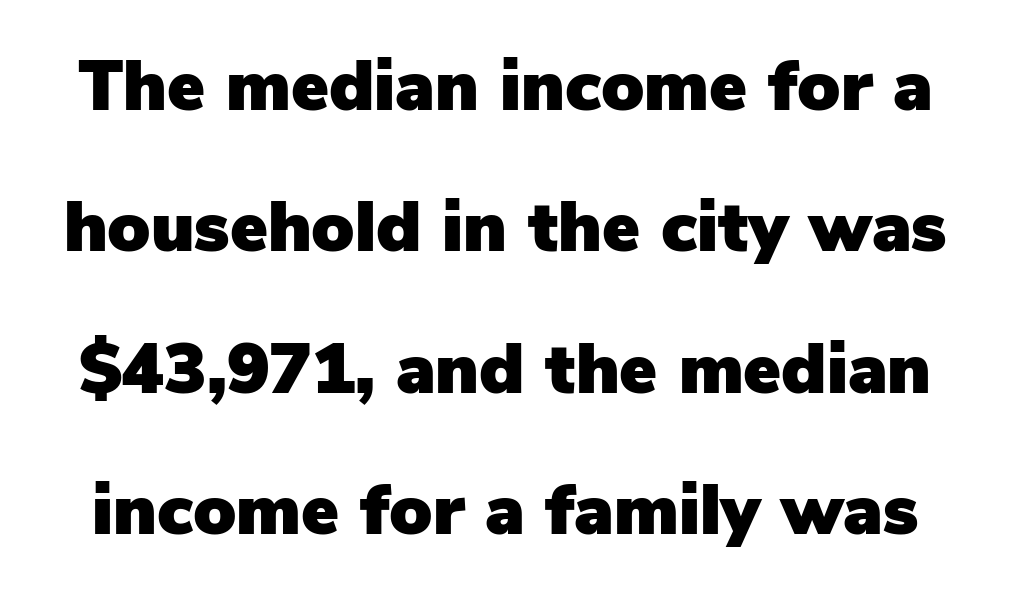
Classification — sans serif. The space beneath each line is pristine and unruled. The rendering uses a large line-height, opening up the rows. Inter-character spacing is left at the font's built-in metrics.
